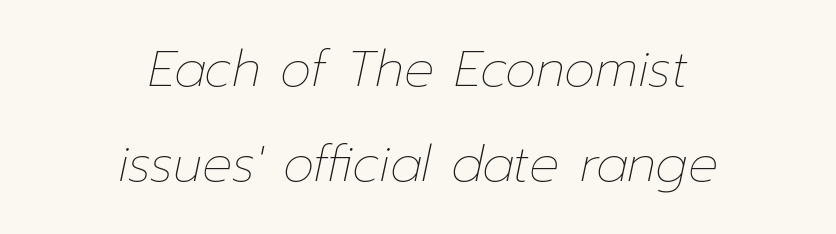
Q: Is the text bold? A: No.
Q: Is the text italic (slanted)? A: Yes, it leans right by about 12 degrees.
Q: Is the text underlined? A: No.
Q: How is the paragraph aligned? A: Centered.
Q: Is the spacing between letters normal or unusually wide? A: Normal.
Q: Is the spacing between lines tight, normal or loose? A: Loose.
Q: Width (condensed, normal, or wide)? A: Normal.
Q: Stroke contrast? A: Low.
Q: x-height? A: Medium.
Q: Monospaced? A: No.
